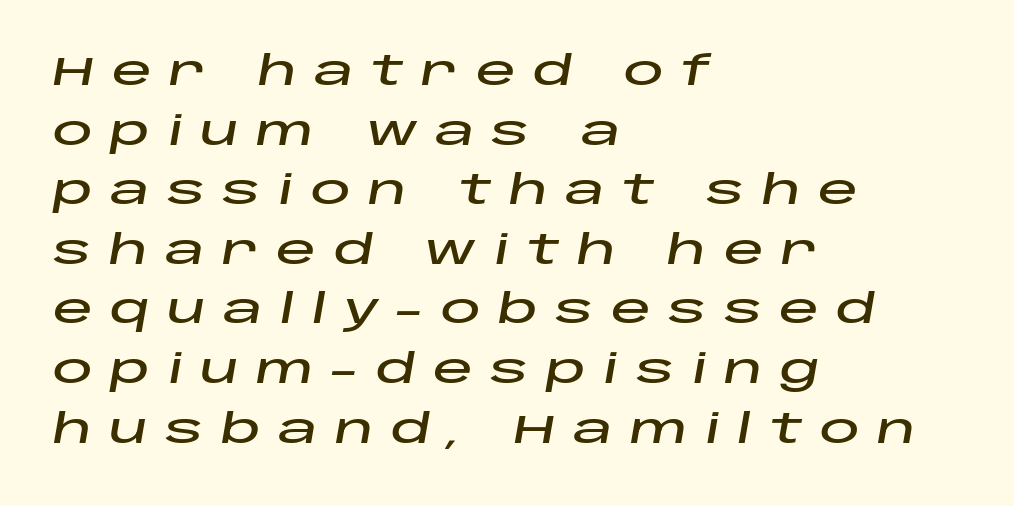
{"italic": "yes", "lean": "right", "slant_degrees": 10, "width": "wide", "stroke_contrast": "low", "x_height": "large", "monospaced": "no", "underline": "no", "align": "left", "line_spacing": "normal", "line_spacing_ratio": 1.49, "letter_spacing": "wide", "letter_spacing_em": 0.43, "glyph_px": 40}
